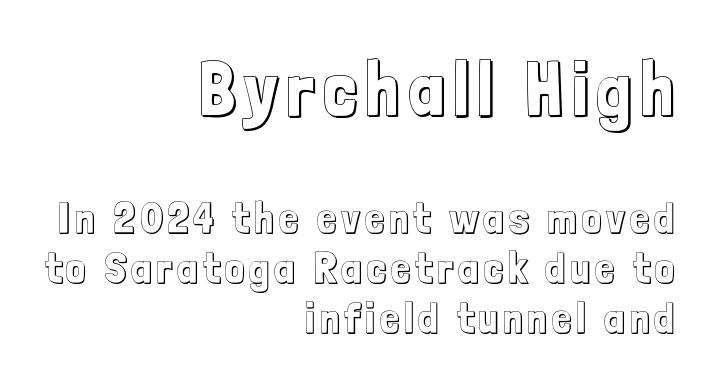
Q: Is the text italic (slanted)? A: No, it is upright.
Q: Is the text underlined? A: No.
Q: How is the paragraph aligned? A: Right-aligned.
Q: Which block of text is set in a larger size, the first (top) or the second (bottom)? A: The first (top) one.
Q: Width (condensed, normal, or wide)? A: Condensed.
Q: x-height? A: Medium.
Q: Monospaced? A: No.
